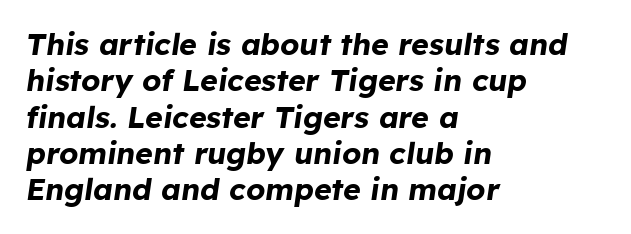
{"italic": "yes", "lean": "right", "slant_degrees": 8, "bold": "yes", "weight": "bold", "width": "normal", "stroke_contrast": "low", "x_height": "medium", "monospaced": "no", "underline": "no", "align": "left", "line_spacing_ratio": 1.21, "letter_spacing": "normal", "letter_spacing_em": 0.0, "glyph_px": 30}
